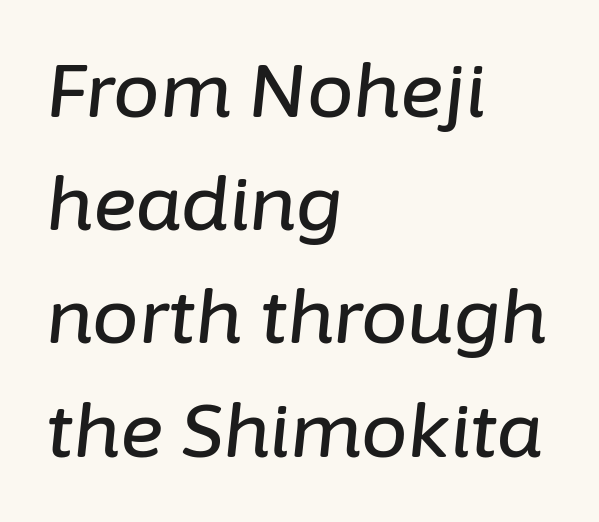
Words float on clear page, feet unadorned. A classic flush-left, rag-right setting is used for this passage. One glance says typical: line gaps are just what's usual. Tracking here is standard; glyphs follow each other at the usual distance. An italicized treatment has been applied to the whole sample.
